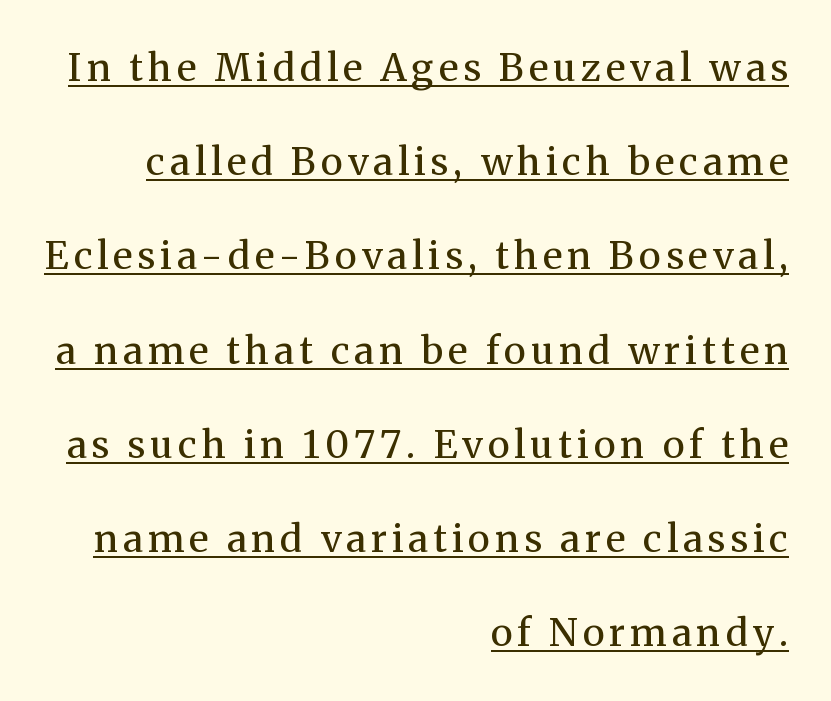
Q: Is the text bold? A: No.
Q: Is the text italic (slanted)? A: No, it is upright.
Q: Is the typeface a serif or a sans-serif typeface? A: Serif.
Q: Is the text underlined? A: Yes.
Q: How is the paragraph aligned? A: Right-aligned.
Q: Is the spacing between lines tight, normal or loose? A: Loose.
Q: Width (condensed, normal, or wide)? A: Normal.
Q: Stroke contrast? A: Medium.
Q: x-height? A: Medium.
Q: Monospaced? A: No.
